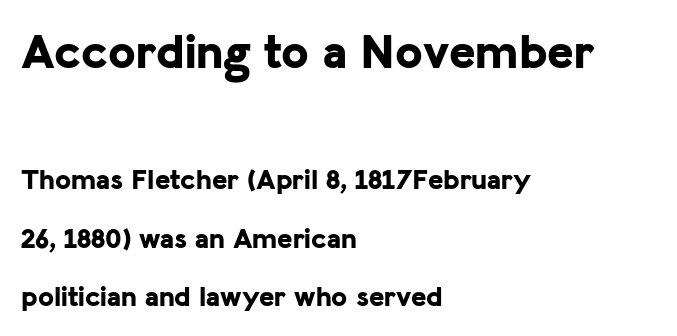
{"serif": "no", "italic": "no", "bold": "yes", "weight": "bold", "width": "normal", "stroke_contrast": "low", "x_height": "medium", "monospaced": "no", "underline": "no", "align": "left", "line_spacing": "loose", "line_spacing_ratio": 2.02, "letter_spacing": "normal", "letter_spacing_em": 0.0, "larger_block": "first", "size_ratio": 1.72, "glyph_px": 50}
